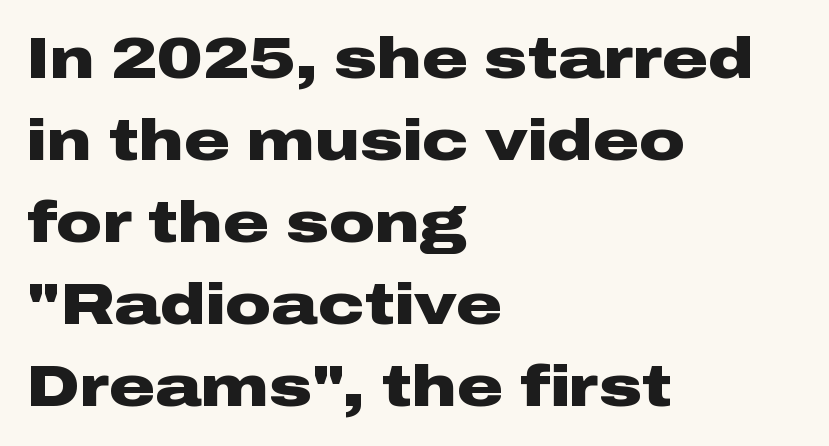
Q: Is the text bold? A: Yes.
Q: Is the text italic (slanted)? A: No, it is upright.
Q: Is the typeface a serif or a sans-serif typeface? A: Sans-serif.
Q: Is the text underlined? A: No.
Q: How is the paragraph aligned? A: Left-aligned.
Q: Is the spacing between letters normal or unusually wide? A: Normal.
Q: Is the spacing between lines tight, normal or loose? A: Normal.
Q: Width (condensed, normal, or wide)? A: Wide.
Q: Stroke contrast? A: Low.
Q: x-height? A: Medium.
Q: Monospaced? A: No.
